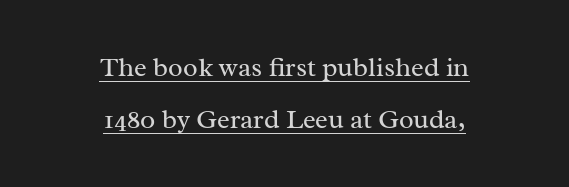
Is the type heavy? It reads as light-to-regular instead. The axis of the letterforms is exactly vertical. Typeset on center — no edge is straight. Loosely led — the rows are spread out.
